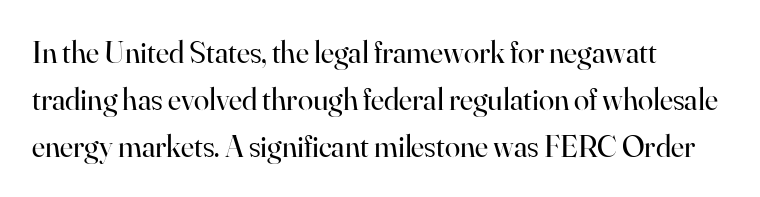
The image shows 31 px regular-weight serif type, upright; set left-aligned, normal line spacing (1.51x), normal letter spacing, not underlined; high stroke contrast and a small x-height.
